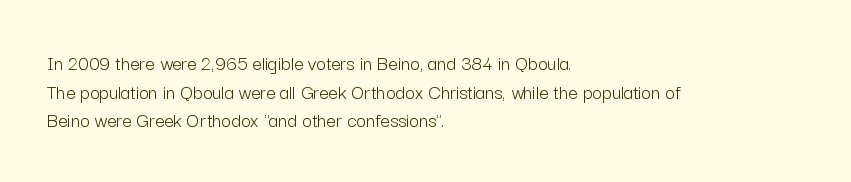
The image shows 21 px text type, upright; set left-aligned, normal line spacing (1.36x), normal letter spacing, not underlined.
